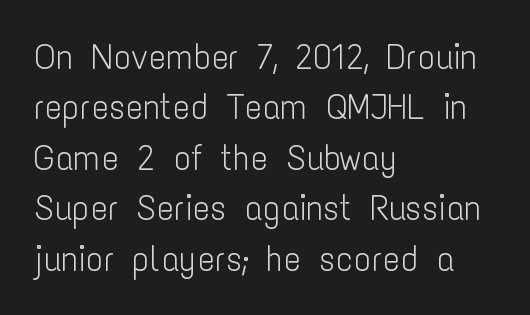
{"serif": "no", "italic": "no", "bold": "no", "weight": "light", "width": "condensed", "stroke_contrast": "low", "x_height": "medium", "monospaced": "no", "underline": "no", "align": "left", "line_spacing": "normal", "line_spacing_ratio": 1.4, "letter_spacing": "normal", "letter_spacing_em": 0.0, "glyph_px": 36}
